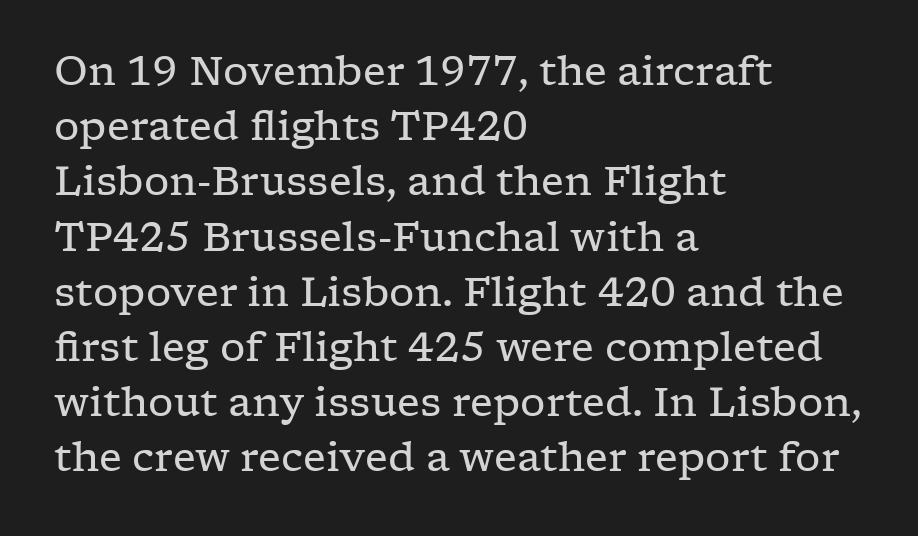
{"serif": "yes", "italic": "no", "bold": "no", "weight": "regular", "width": "wide", "stroke_contrast": "low", "x_height": "medium", "monospaced": "no", "underline": "no", "align": "left", "line_spacing": "normal", "line_spacing_ratio": 1.38, "letter_spacing": "normal", "letter_spacing_em": 0.0, "glyph_px": 40}
